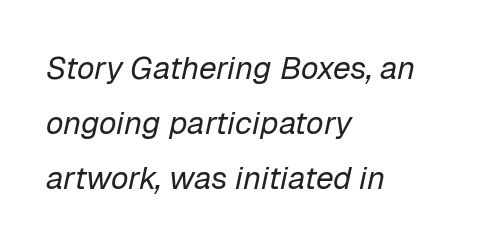
The image shows 32 px regular-weight type, italic (leaning right); set left-aligned, line spacing 1.72x, normal letter spacing, not underlined; low stroke contrast and a medium x-height.
